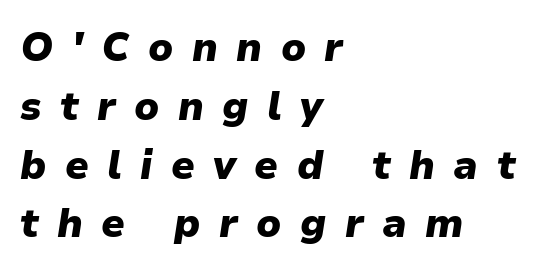
{"italic": "yes", "lean": "right", "slant_degrees": 9, "bold": "yes", "weight": "heavy", "width": "normal", "stroke_contrast": "low", "x_height": "medium", "monospaced": "no", "underline": "no", "align": "left", "line_spacing": "normal", "line_spacing_ratio": 1.47, "letter_spacing": "wide", "letter_spacing_em": 0.46, "glyph_px": 40}
